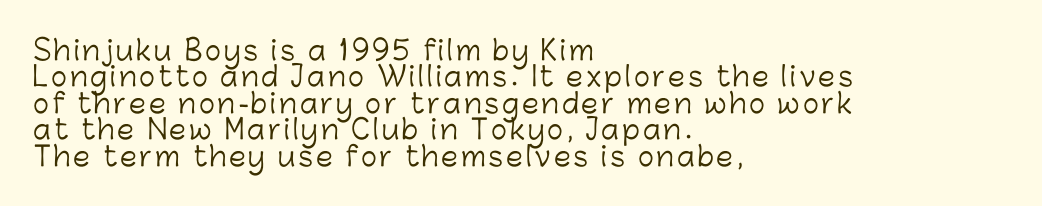
Nope, not italic — everything's standing straight. In CSS terms this would be text-align: left. The words here are not underlined. The rendering uses a small line-height, squeezing the rows. The cut favours lightness, reaching ordinary text weight at its darkest.
